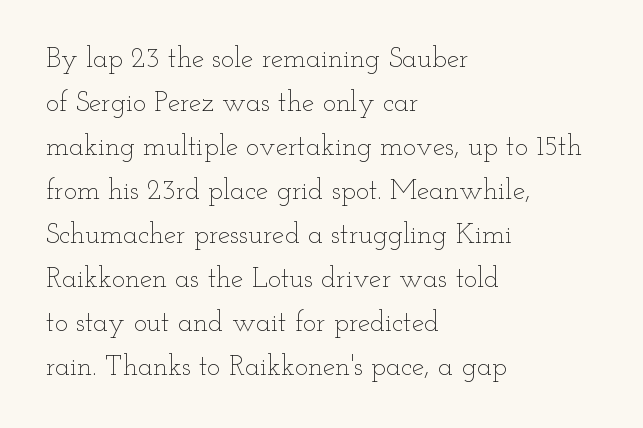
{"italic": "no", "bold": "no", "weight": "thin", "width": "wide", "stroke_contrast": "low", "x_height": "small", "monospaced": "no", "underline": "no", "align": "left", "line_spacing": "normal", "line_spacing_ratio": 1.57, "letter_spacing": "normal", "letter_spacing_em": 0.0, "glyph_px": 28}
